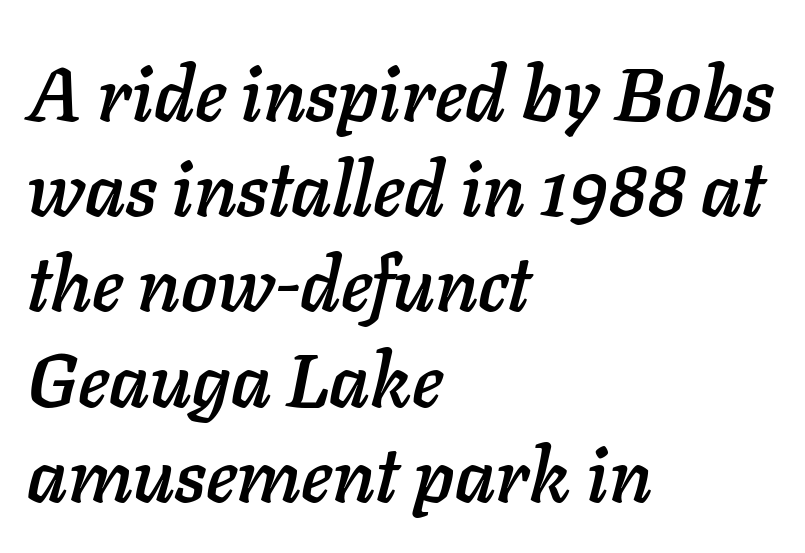
The image shows 75 px text type, italic (leaning right); set left-aligned, normal line spacing (1.27x), normal letter spacing, not underlined; low stroke contrast and a medium x-height.
